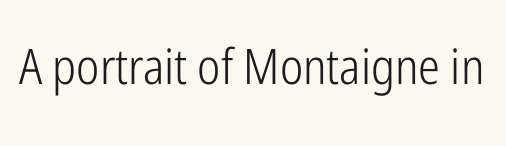
{"serif": "no", "italic": "no", "bold": "no", "weight": "light", "width": "condensed", "stroke_contrast": "low", "x_height": "medium", "monospaced": "no", "underline": "no", "letter_spacing": "normal", "letter_spacing_em": 0.0, "glyph_px": 49}
